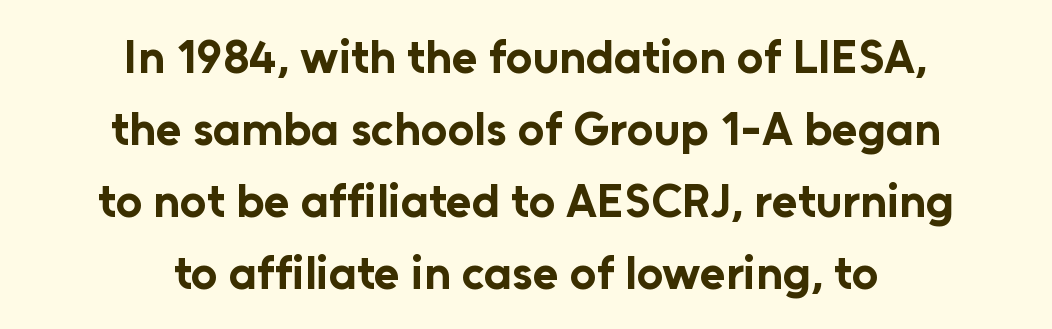
Each new line begins a customary step beneath the previous one. Nobody drew a line under any word here. As a designer I'd log this as weight 700, bold. Here the designer chose a conventional face with non-uniform glyph widths. The typesetter chose a symmetrical, centered arrangement here. Designer's note — italics off, roman on.
